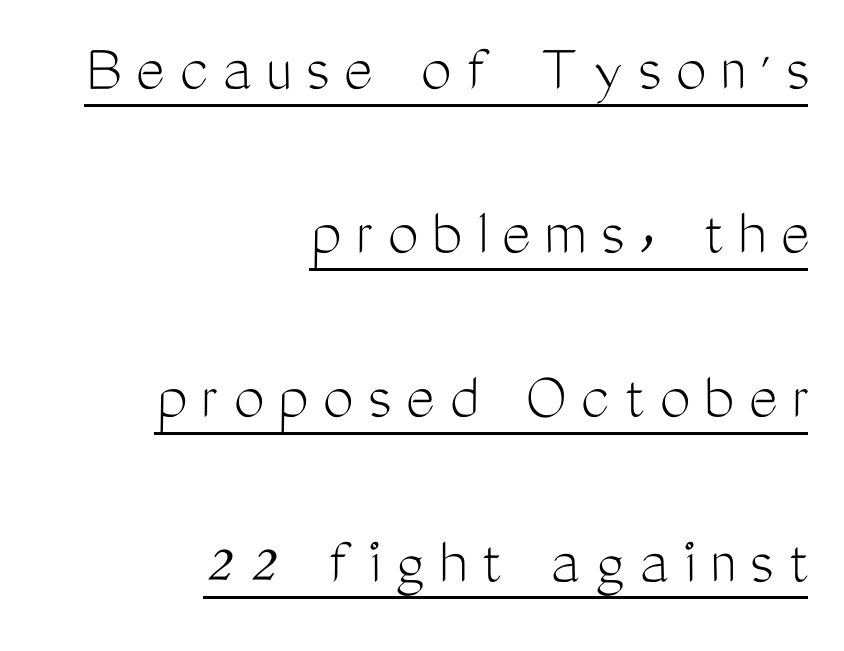
{"serif": "no", "italic": "no", "bold": "no", "weight": "light", "width": "condensed", "stroke_contrast": "medium", "x_height": "medium", "monospaced": "no", "underline": "yes", "align": "right", "line_spacing": "loose", "line_spacing_ratio": 2.38, "letter_spacing": "wide", "letter_spacing_em": 0.21, "glyph_px": 69}
